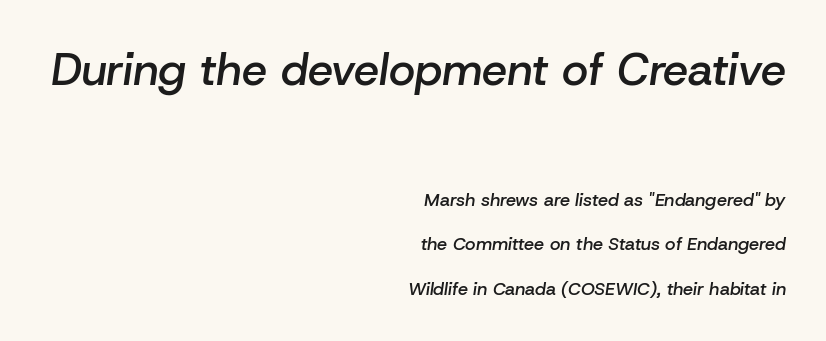
The ragged edge is on the left, which tells us the setting is flush right. Italic? Definitely — the glyphs are oblique. Here the designer chose a conventional face with non-uniform glyph widths. Lines of text with bare space underneath. Reading down the column, the eye jumps a long way to each next line.
